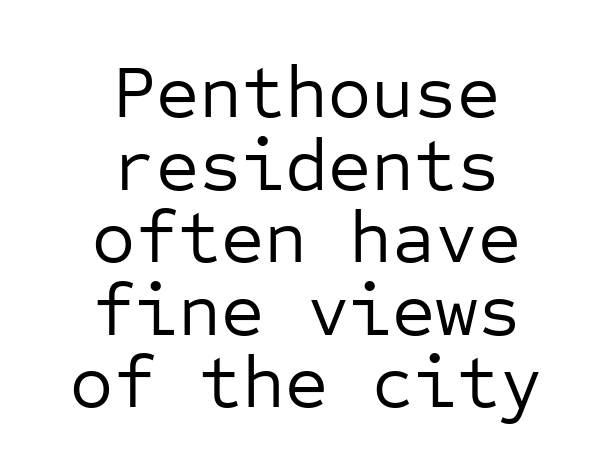
The image shows 74 px regular-weight sans-serif type, upright, monospaced; set centered, tight line spacing (0.98x), normal letter spacing, not underlined; low stroke contrast and a medium x-height.
